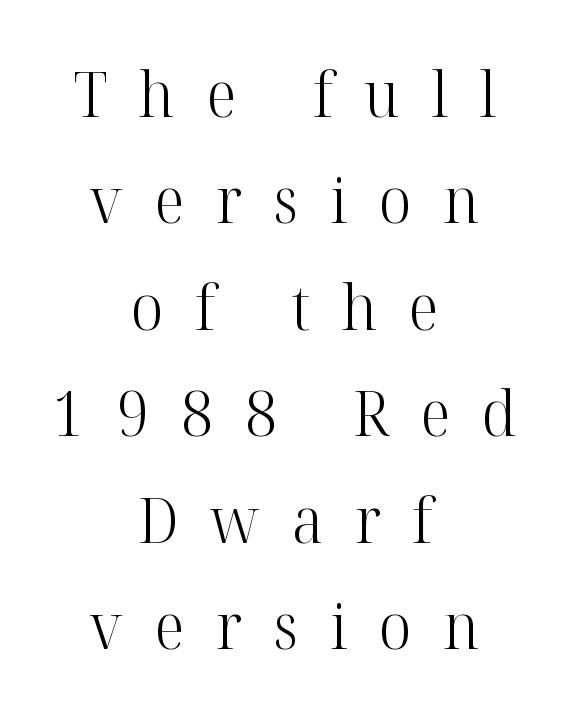
Q: Is the text bold? A: No.
Q: Is the text italic (slanted)? A: No, it is upright.
Q: Is the typeface a serif or a sans-serif typeface? A: Serif.
Q: Is the text underlined? A: No.
Q: How is the paragraph aligned? A: Centered.
Q: Is the spacing between letters normal or unusually wide? A: Unusually wide.
Q: Is the spacing between lines tight, normal or loose? A: Normal.
Q: Width (condensed, normal, or wide)? A: Normal.
Q: Stroke contrast? A: High.
Q: x-height? A: Medium.
Q: Monospaced? A: No.
